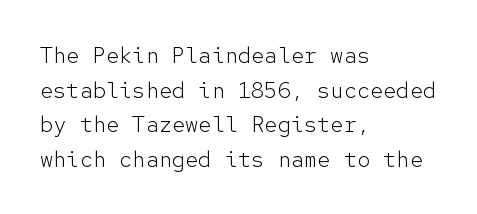
The image shows 22 px text type, upright; set left-aligned, normal line spacing (1.57x), normal letter spacing, not underlined.
